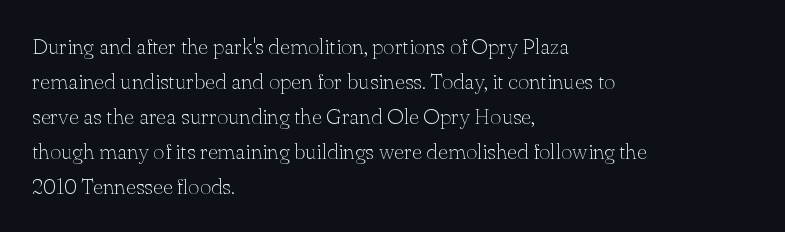
Q: Is the text bold? A: No.
Q: Is the text italic (slanted)? A: No, it is upright.
Q: Is the text underlined? A: No.
Q: How is the paragraph aligned? A: Left-aligned.
Q: Is the spacing between letters normal or unusually wide? A: Normal.
Q: Is the spacing between lines tight, normal or loose? A: Normal.
